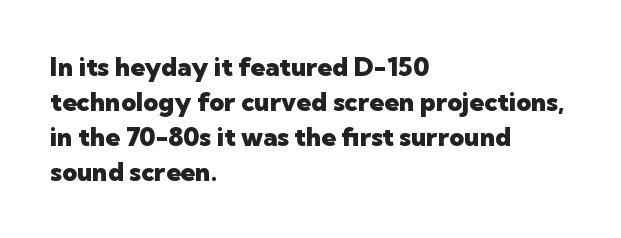
{"italic": "no", "bold": "yes", "underline": "no", "align": "left", "line_spacing": "normal", "line_spacing_ratio": 1.34, "letter_spacing": "normal", "letter_spacing_em": 0.0, "glyph_px": 26}
